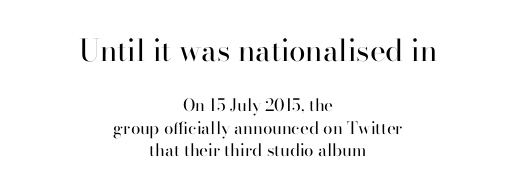
{"serif": "yes", "italic": "no", "bold": "no", "weight": "regular", "width": "normal", "stroke_contrast": "high", "x_height": "small", "monospaced": "no", "underline": "no", "align": "center", "line_spacing": "normal", "line_spacing_ratio": 1.33, "letter_spacing": "normal", "letter_spacing_em": 0.0, "larger_block": "first", "size_ratio": 1.76, "glyph_px": 30}
